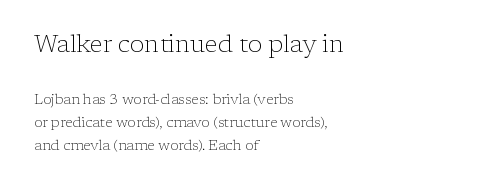
Evenly set lines give the paragraph a standard silhouette. The lettering stays uniformly vertical, giving the passage a roman look. Rule under the text: the space is simply empty. Note: larger setting up top, smaller setting below. Is this a heavy cut? Hardly; it is regular or lighter. A typesetter would call this zero additional tracking.
